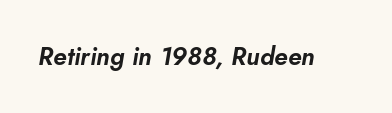
{"italic": "yes", "lean": "right", "slant_degrees": 5, "underline": "no", "letter_spacing": "normal", "letter_spacing_em": 0.0, "glyph_px": 25}
